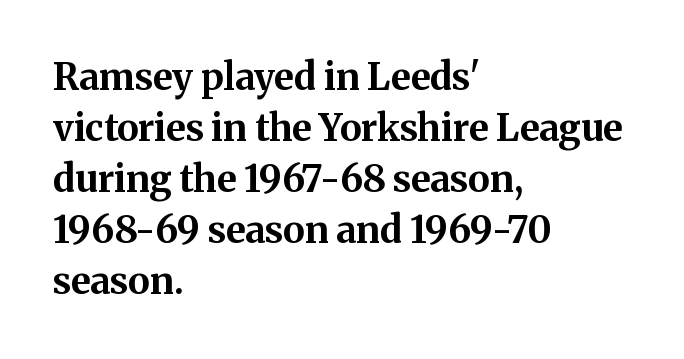
The image shows 37 px bold serif type, upright; set left-aligned, normal line spacing (1.38x), normal letter spacing, not underlined; medium stroke contrast and a medium x-height.
